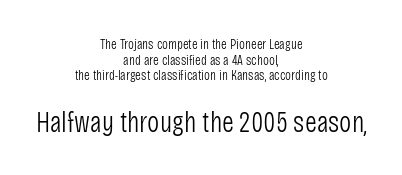
Q: Is the text bold? A: No.
Q: Is the text italic (slanted)? A: No, it is upright.
Q: Is the typeface a serif or a sans-serif typeface? A: Sans-serif.
Q: Is the text underlined? A: No.
Q: How is the paragraph aligned? A: Centered.
Q: Is the spacing between letters normal or unusually wide? A: Normal.
Q: Is the spacing between lines tight, normal or loose? A: Tight.
Q: Which block of text is set in a larger size, the first (top) or the second (bottom)? A: The second (bottom) one.
Q: Width (condensed, normal, or wide)? A: Condensed.
Q: Stroke contrast? A: Low.
Q: x-height? A: Large.
Q: Monospaced? A: No.
